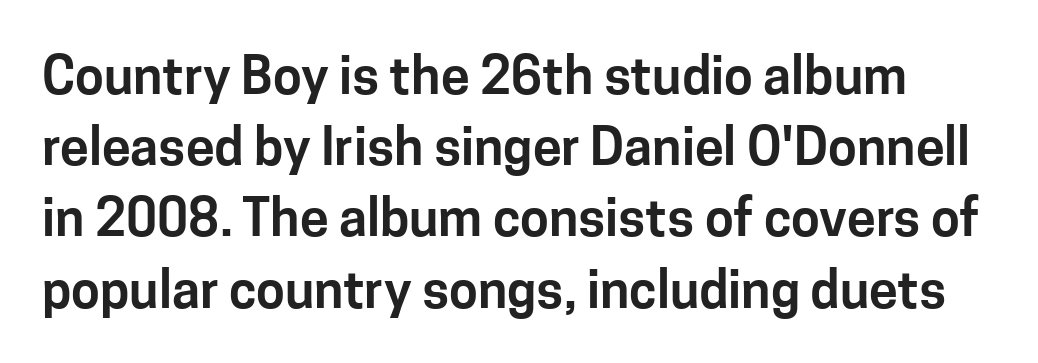
{"serif": "no", "italic": "no", "width": "normal", "stroke_contrast": "low", "x_height": "medium", "monospaced": "no", "underline": "no", "line_spacing": "normal", "line_spacing_ratio": 1.37, "letter_spacing": "normal", "letter_spacing_em": 0.0, "glyph_px": 52}
